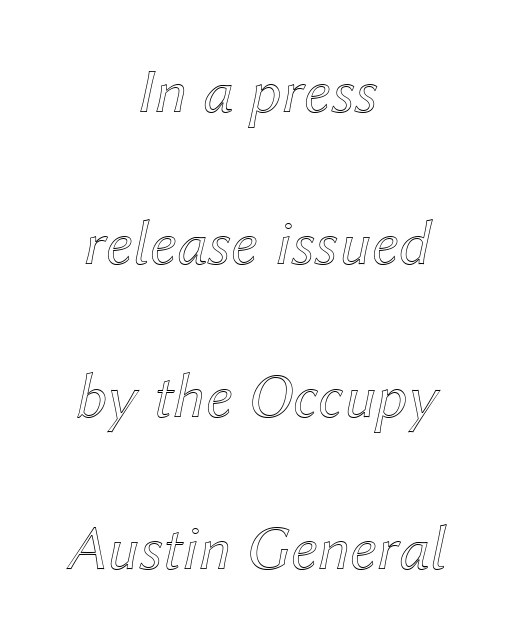
Q: Is the text italic (slanted)? A: Yes, it leans right by about 12 degrees.
Q: Is the text underlined? A: No.
Q: How is the paragraph aligned? A: Centered.
Q: Is the spacing between letters normal or unusually wide? A: Normal.
Q: Is the spacing between lines tight, normal or loose? A: Loose.
Q: Width (condensed, normal, or wide)? A: Normal.
Q: x-height? A: Medium.
Q: Monospaced? A: No.
